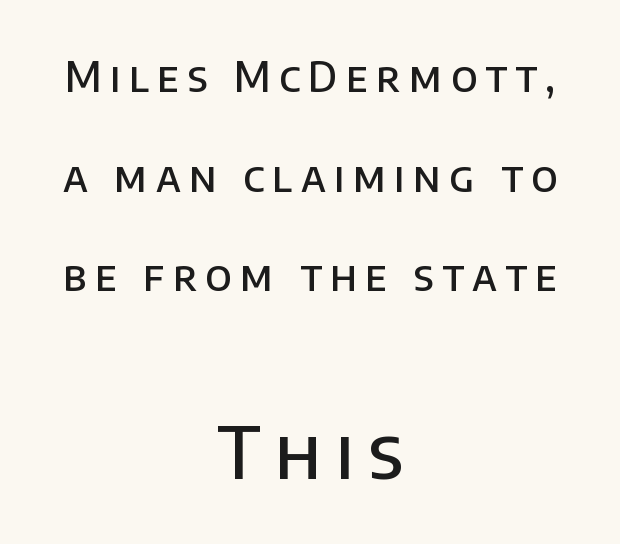
Each letter keeps its own natural width here, so spacing adapts to shape. A student would notice the bottom passage is typeset larger than what precedes it. Slightly chunky letters — semibold, I'd say, not full bold. Descenders are the only things crossing below the line. Does the type have serifs? No, each stem ends abruptly. Students, note that the glyphs here are deliberately spaced far apart.
